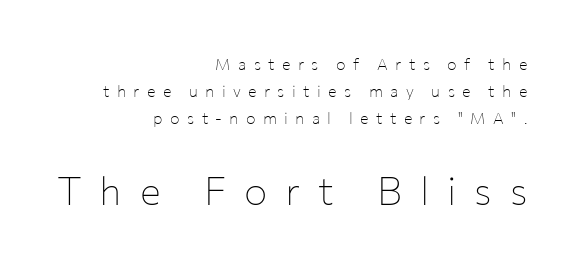
The image shows 39 px thin sans-serif type, upright; set right-aligned, normal line spacing (1.69x), unusually wide letter spacing (+0.46 em), not underlined; the second (bottom) block is 2.44x larger; low stroke contrast and a medium x-height.
